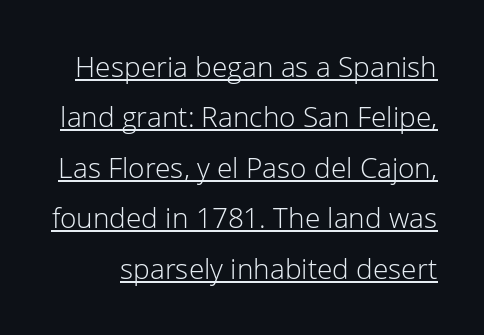
Quick note: underline on. Unlike a traditional serif, this face leaves its strokes unadorned. A typesetter would call this proportional, since set widths differ per character. If you drew a line through each stem, it would be perfectly vertical.
